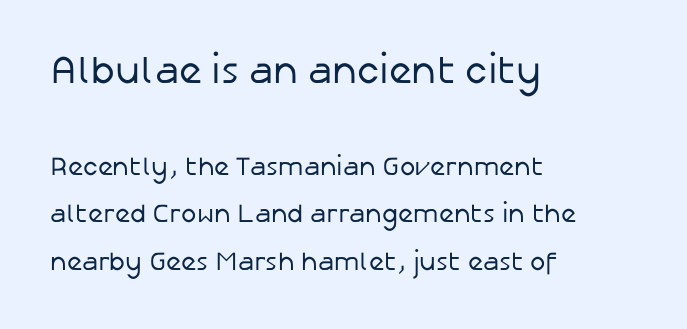
{"serif": "no", "italic": "no", "bold": "no", "weight": "regular", "width": "normal", "stroke_contrast": "low", "x_height": "medium", "monospaced": "no", "underline": "no", "align": "left", "line_spacing_ratio": 1.83, "letter_spacing": "normal", "letter_spacing_em": 0.0, "larger_block": "first", "size_ratio": 1.5, "glyph_px": 39}
